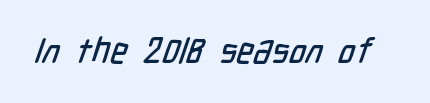
The image shows 36 px condensed sans-serif type; set normal letter spacing, not underlined; low stroke contrast and a medium x-height.
